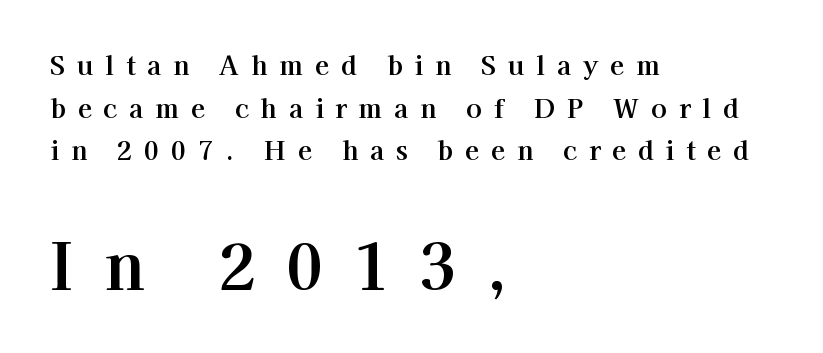
Q: Is the text italic (slanted)? A: No, it is upright.
Q: Is the typeface a serif or a sans-serif typeface? A: Serif.
Q: Is the text underlined? A: No.
Q: How is the paragraph aligned? A: Left-aligned.
Q: Is the spacing between letters normal or unusually wide? A: Unusually wide.
Q: Is the spacing between lines tight, normal or loose? A: Normal.
Q: Which block of text is set in a larger size, the first (top) or the second (bottom)? A: The second (bottom) one.
Q: Width (condensed, normal, or wide)? A: Normal.
Q: Stroke contrast? A: High.
Q: x-height? A: Medium.
Q: Monospaced? A: No.
